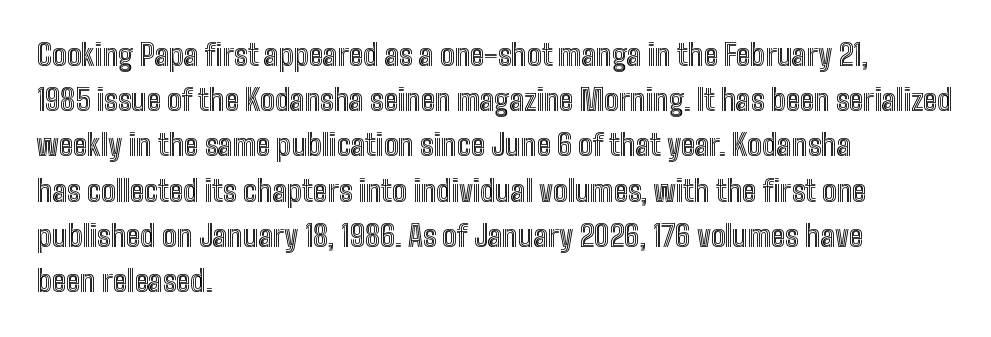
Think of a printed novel: that variable character pitch is what you see here. Type without underlining. Which margin do the lines hug? The left one — the right edge is uneven. This sample keeps an unexceptional amount of space between lines. The lettering holds an erect, upright posture throughout.
